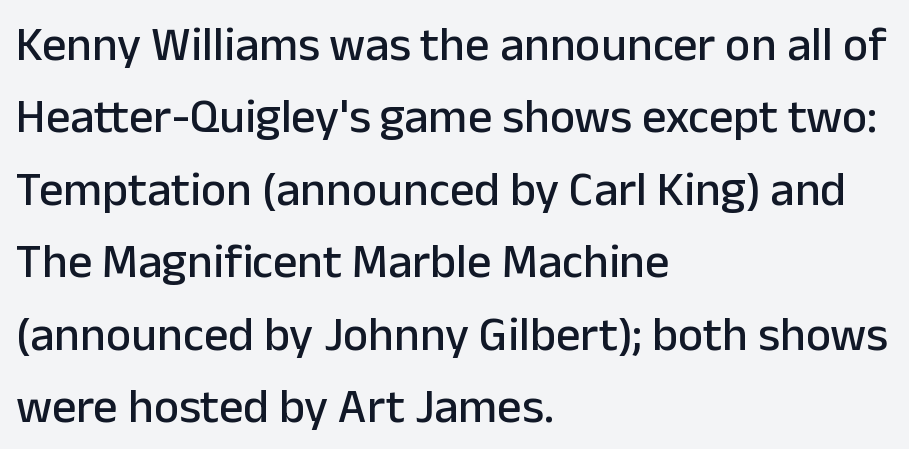
The image shows 48 px sans-serif type, upright; set left-aligned, normal line spacing (1.51x), normal letter spacing, not underlined; low stroke contrast and a medium x-height.
